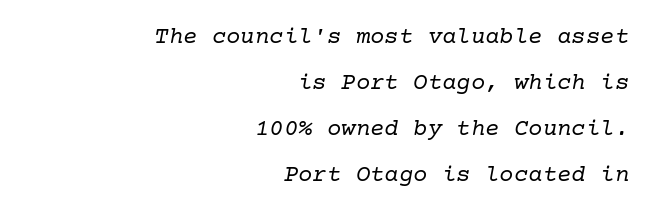
Each line ends at the same right margin while the left side varies. Heft: none added — not bold. Lines of text with bare space underneath. What stands out about the letter spacing? Nothing — it is the standard amount.
